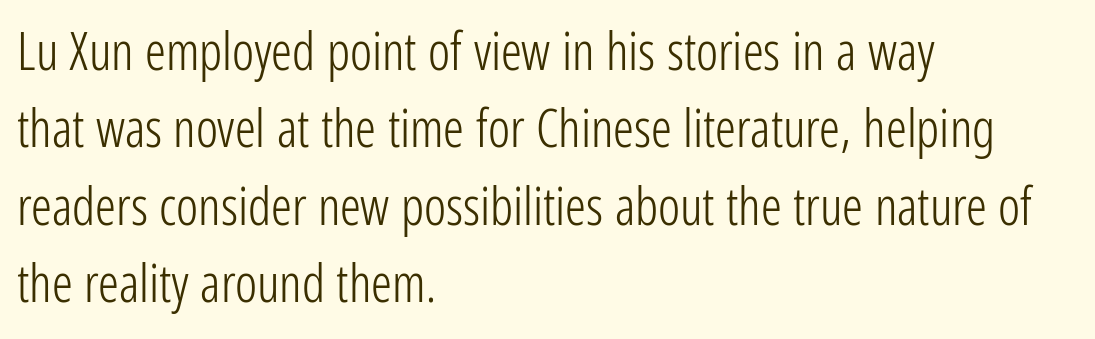
The image shows 52 px light, condensed sans-serif type, upright; set left-aligned, normal line spacing (1.49x), normal letter spacing, not underlined; low stroke contrast and a medium x-height.
